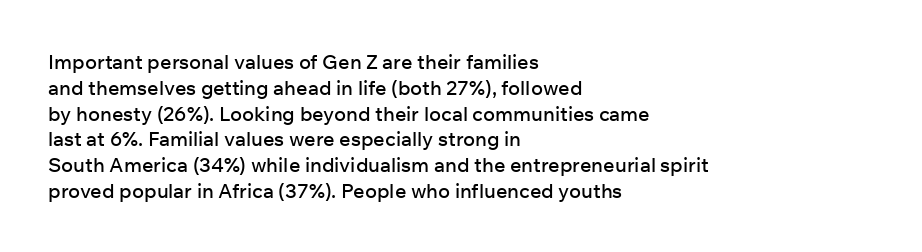
{"italic": "no", "underline": "no", "align": "left", "line_spacing": "normal", "line_spacing_ratio": 1.29, "letter_spacing": "normal", "letter_spacing_em": 0.0, "glyph_px": 20}
